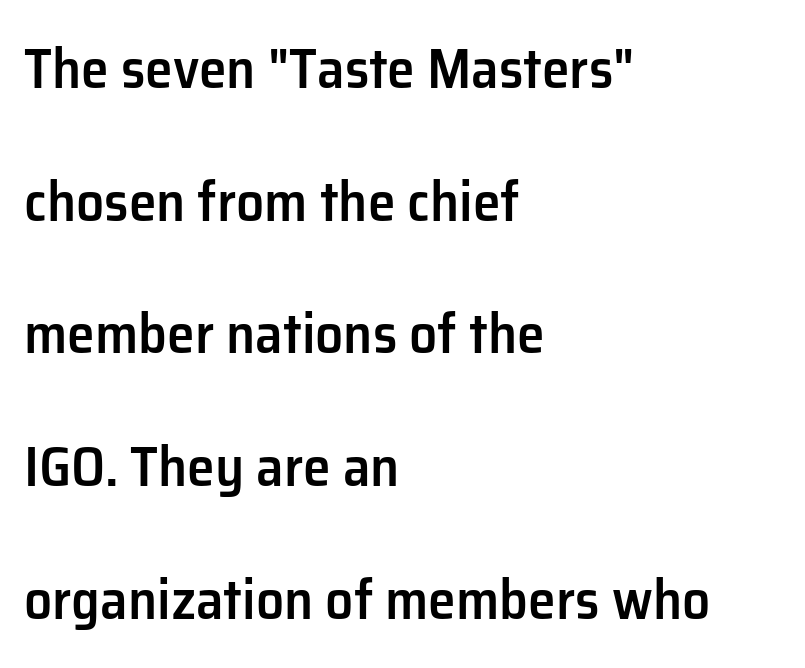
{"serif": "no", "italic": "no", "bold": "semi", "weight": "semibold", "width": "normal", "stroke_contrast": "low", "x_height": "medium", "monospaced": "no", "underline": "no", "align": "left", "line_spacing": "loose", "line_spacing_ratio": 2.37, "letter_spacing": "normal", "letter_spacing_em": 0.0, "glyph_px": 56}
